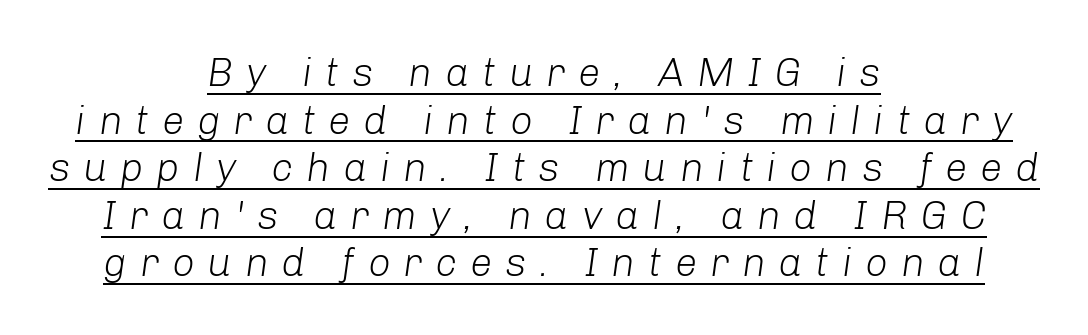
The image shows 40 px light type, italic (leaning right); set centered, line spacing 1.19x, unusually wide letter spacing (+0.32 em), underlined; low stroke contrast and a medium x-height.
